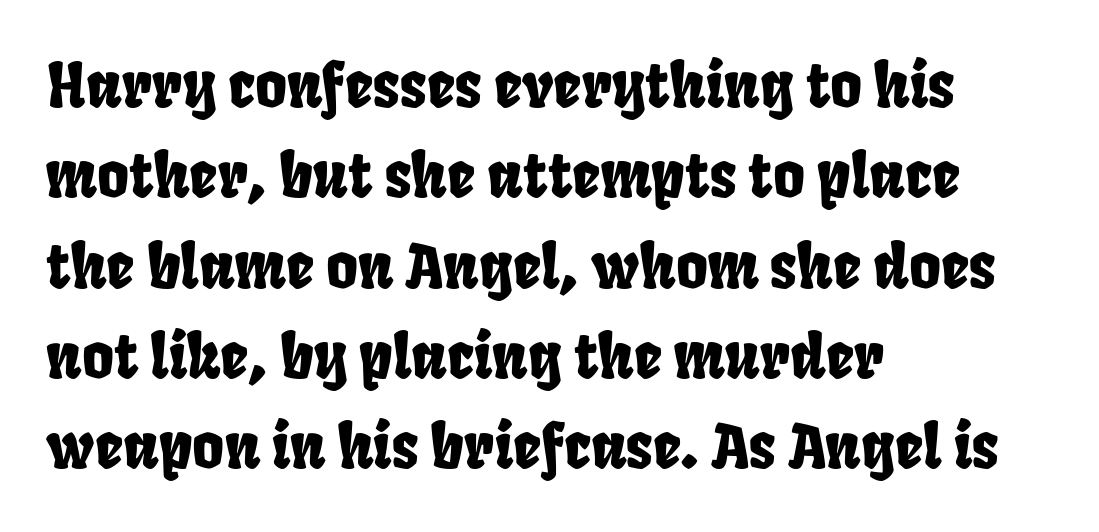
{"serif": "no", "width": "condensed", "stroke_contrast": "low", "x_height": "large", "monospaced": "no", "underline": "no", "align": "left", "line_spacing": "normal", "line_spacing_ratio": 1.48, "letter_spacing": "normal", "letter_spacing_em": 0.0, "glyph_px": 61}
